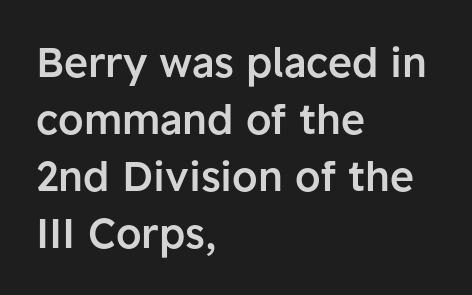
Q: Is the text bold? A: Semi-bold.
Q: Is the text italic (slanted)? A: No, it is upright.
Q: Is the typeface a serif or a sans-serif typeface? A: Sans-serif.
Q: Is the text underlined? A: No.
Q: How is the paragraph aligned? A: Left-aligned.
Q: Is the spacing between letters normal or unusually wide? A: Normal.
Q: Is the spacing between lines tight, normal or loose? A: Normal.
Q: Width (condensed, normal, or wide)? A: Normal.
Q: Stroke contrast? A: Low.
Q: x-height? A: Medium.
Q: Monospaced? A: No.
